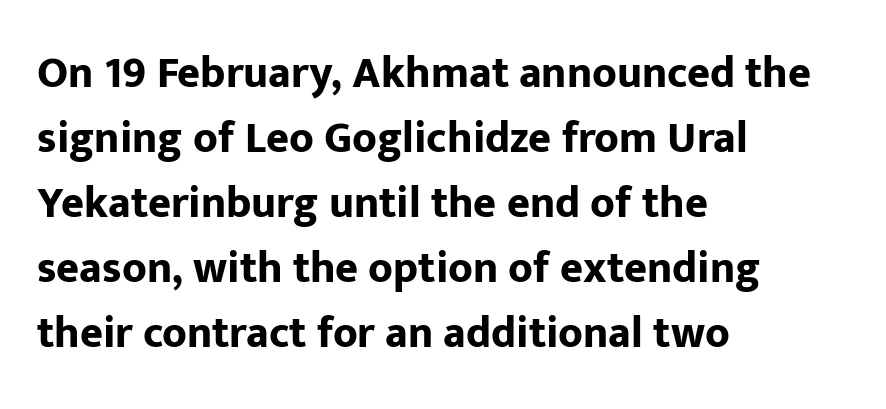
Does the leading feel generous? No, just average. The text was rendered using a sans face with plain stroke endings. This sample uses an upright cut, with every glyph sitting square on the baseline. Proportional: the letters do not fall into vertical columns.
